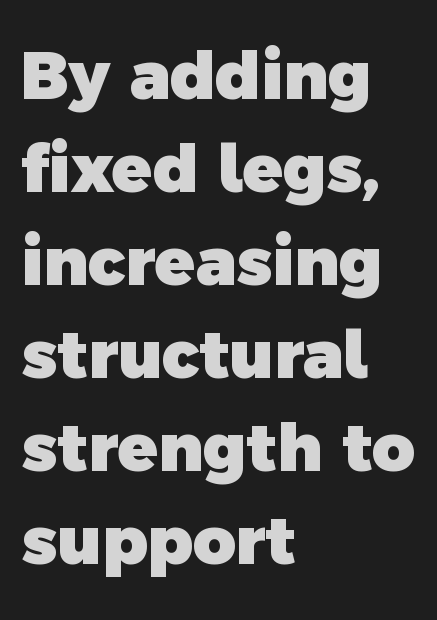
Q: Is the text bold? A: Yes.
Q: Is the typeface a serif or a sans-serif typeface? A: Sans-serif.
Q: Is the text underlined? A: No.
Q: How is the paragraph aligned? A: Left-aligned.
Q: Is the spacing between letters normal or unusually wide? A: Normal.
Q: Is the spacing between lines tight, normal or loose? A: Normal.
Q: Width (condensed, normal, or wide)? A: Normal.
Q: x-height? A: Medium.
Q: Monospaced? A: No.
